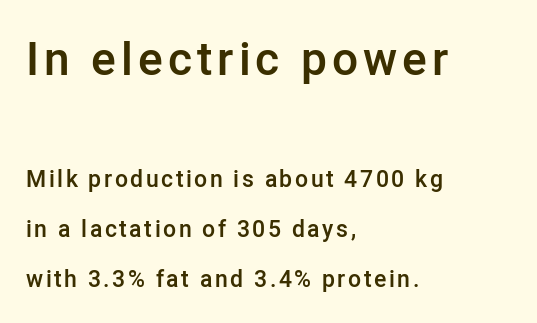
{"serif": "no", "italic": "no", "bold": "semi", "weight": "semibold", "width": "normal", "stroke_contrast": "low", "x_height": "medium", "monospaced": "no", "underline": "no", "align": "left", "line_spacing": "loose", "line_spacing_ratio": 2.16, "larger_block": "first", "size_ratio": 2.0, "glyph_px": 46}
